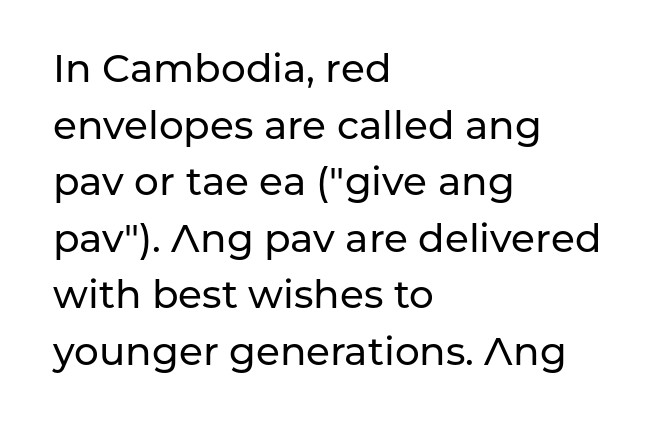
The image shows 39 px sans-serif type, upright; set left-aligned, normal line spacing (1.45x), normal letter spacing, not underlined; low stroke contrast and a medium x-height.
